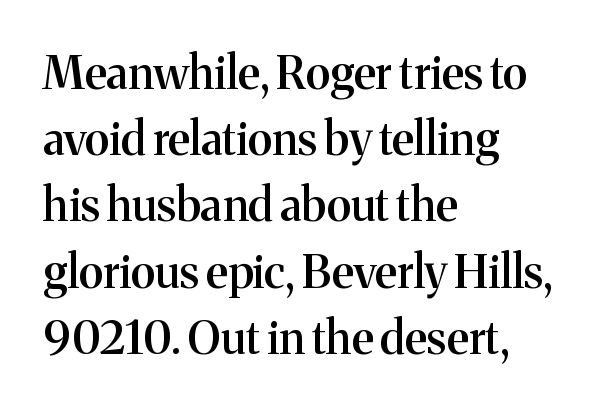
Q: Is the text bold? A: Semi-bold.
Q: Is the text italic (slanted)? A: No, it is upright.
Q: Is the typeface a serif or a sans-serif typeface? A: Serif.
Q: Is the text underlined? A: No.
Q: How is the paragraph aligned? A: Left-aligned.
Q: Is the spacing between letters normal or unusually wide? A: Normal.
Q: Is the spacing between lines tight, normal or loose? A: Normal.
Q: Width (condensed, normal, or wide)? A: Normal.
Q: Stroke contrast? A: Medium.
Q: x-height? A: Medium.
Q: Monospaced? A: No.
